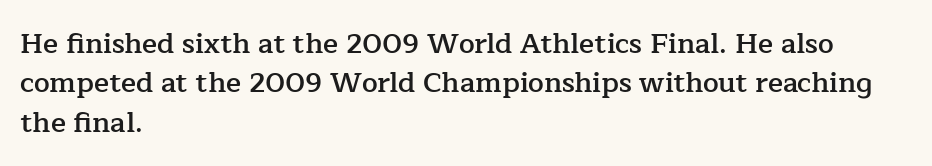
Standard letterfit; no display-style spreading of the glyphs. Vertical strokes here are truly vertical. This is the in-between weight designers call semibold or demi. Does the type have serifs? Yes, each stem ends in a small foot.
